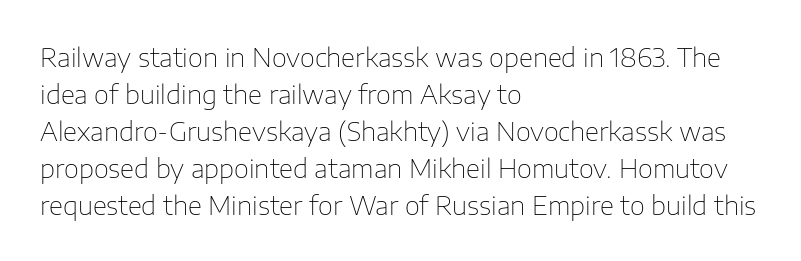
Rule under the text: the space is simply empty. The tracking reads as untouched default to a designer's eye. Compared with a typical body face, this is equally light or lighter still. A student would call this left alignment; a typographer would say flush left, rag right. The rows are spaced the way most documents space them.
